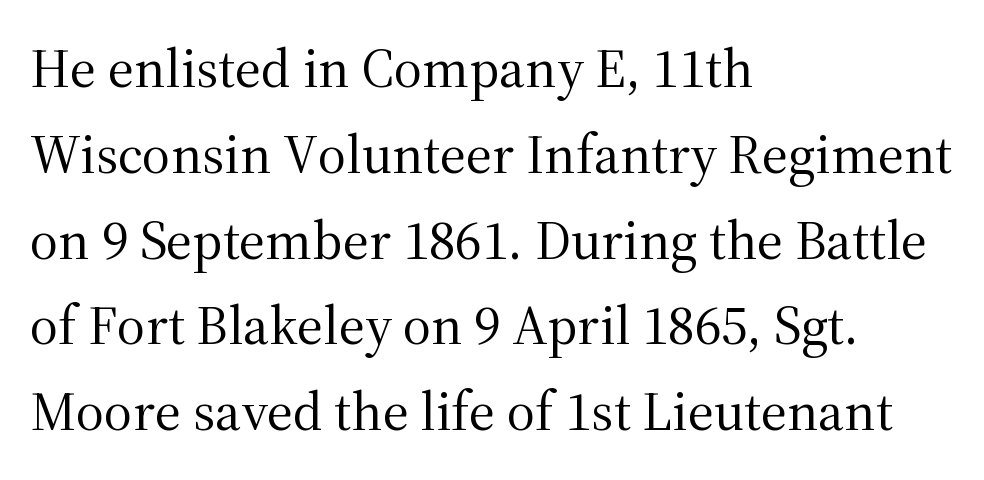
The image shows 55 px regular-weight serif type, upright; set left-aligned, normal line spacing (1.56x), normal letter spacing, not underlined; medium stroke contrast and a medium x-height.
